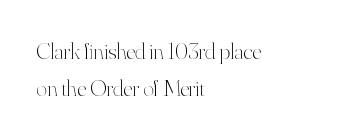
{"italic": "no", "bold": "no", "underline": "no", "align": "left", "line_spacing": "normal", "line_spacing_ratio": 1.61, "letter_spacing": "normal", "letter_spacing_em": 0.0, "glyph_px": 23}
